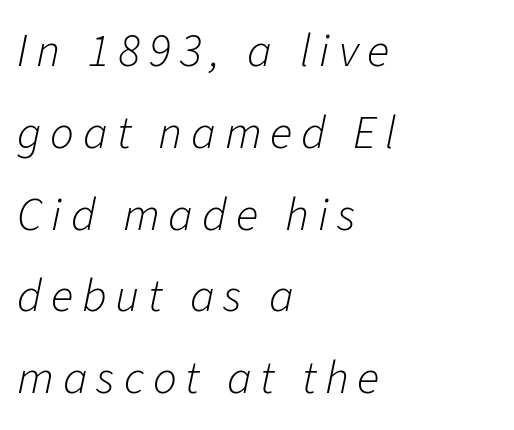
In CSS terms this would be text-align: left. The typeface has the unassuming heft of standard copy or less. Slant detected: the letters are inclined. Words float on clear page, feet unadorned. Think of a printed novel: that variable character pitch is what you see here.
